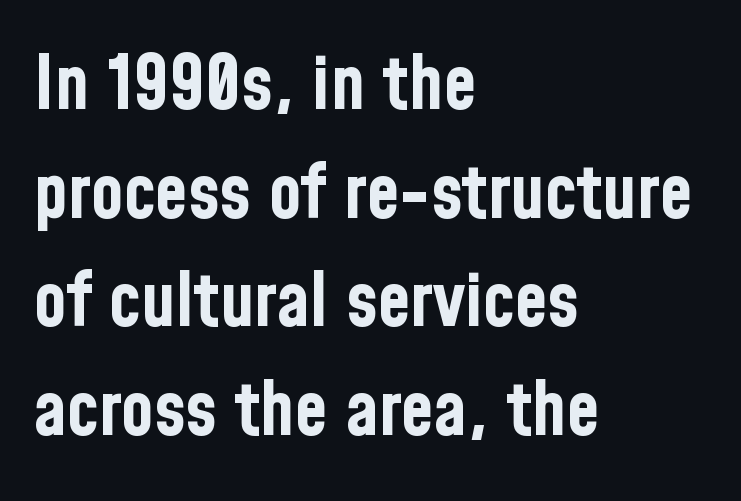
Stroke terminals: plain, sans-serif. Does the copy run flush right? No — it runs flush left. The passage shown is typed in a proportional face where columns would drift. Upright lettering throughout.
